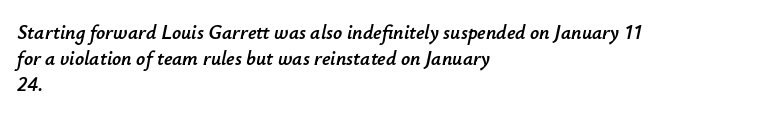
Q: Is the text italic (slanted)? A: Yes, it leans right by about 12 degrees.
Q: Is the text underlined? A: No.
Q: How is the paragraph aligned? A: Left-aligned.
Q: Is the spacing between letters normal or unusually wide? A: Normal.
Q: Is the spacing between lines tight, normal or loose? A: Normal.
